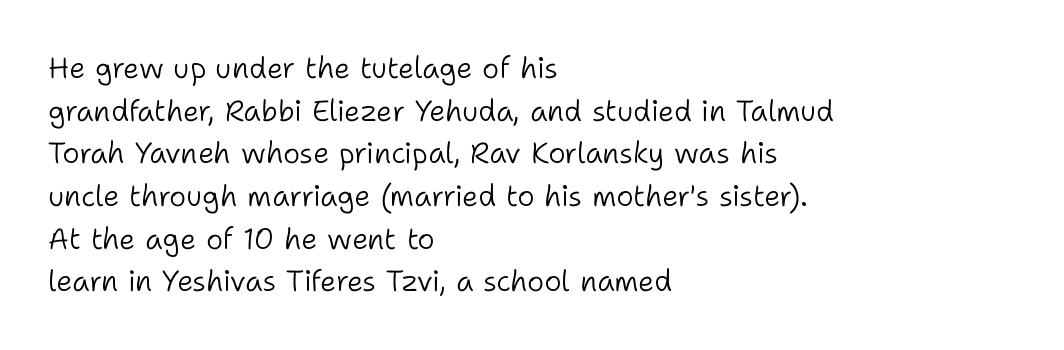
{"serif": "no", "italic": "no", "bold": "no", "weight": "light", "width": "normal", "stroke_contrast": "low", "x_height": "medium", "monospaced": "no", "underline": "no", "align": "left", "line_spacing": "normal", "line_spacing_ratio": 1.47, "letter_spacing": "normal", "letter_spacing_em": 0.0, "glyph_px": 29}
